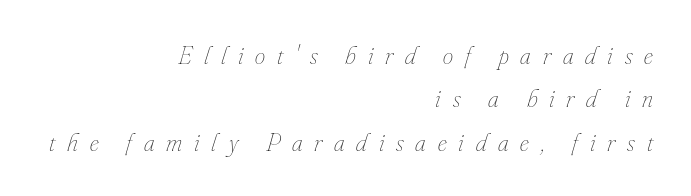
Characters follow at a spacing far wider than the type designer built in. The face looks like a standard text weight, possibly lighter. Each line ends at the same right margin while the left side varies. The zone under the glyphs is completely vacant. The face used here has a pronounced slope to its letters.
